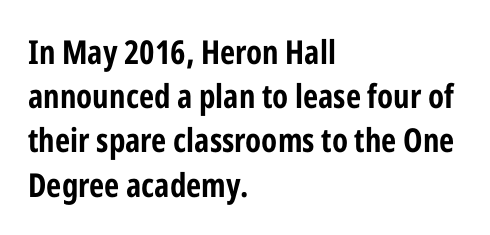
{"serif": "no", "italic": "no", "bold": "yes", "weight": "bold", "width": "condensed", "stroke_contrast": "low", "x_height": "medium", "monospaced": "no", "underline": "no", "align": "left", "line_spacing": "normal", "line_spacing_ratio": 1.34, "letter_spacing": "normal", "letter_spacing_em": 0.0, "glyph_px": 33}
